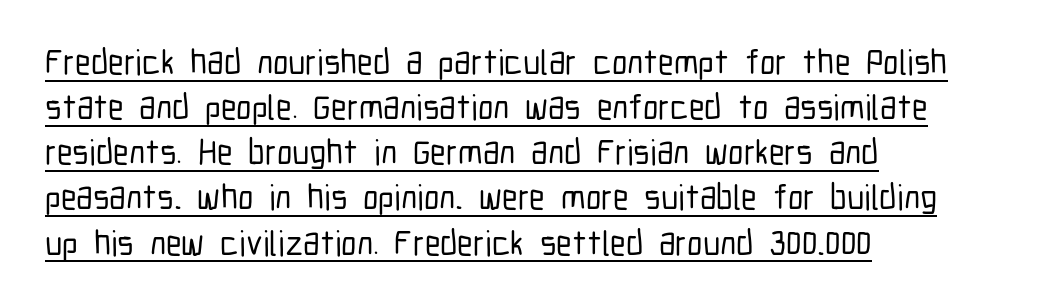
Designer's note — italics off, roman on. Grotesque or geometric, the face here clearly has no serifs. A typesetter would call this leading conventional body-copy spacing. Nothing unusual about the tracking: characters are spaced as the font intends.
